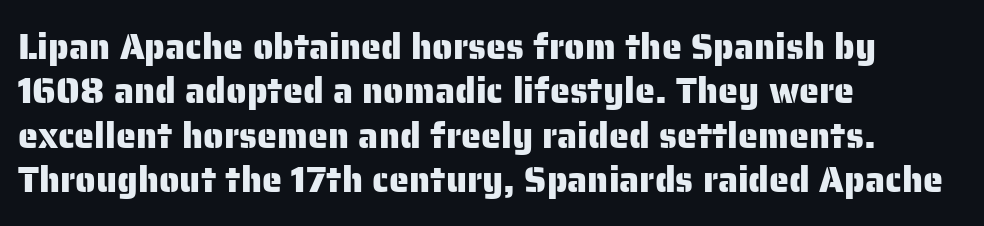
The rendering uses natural spacing where letterforms have individual widths. A typesetter would mark this as roman, not italic. Plain, unruled lines of type. These lines are set flush left with a ragged right edge. Classification — sans serif.
